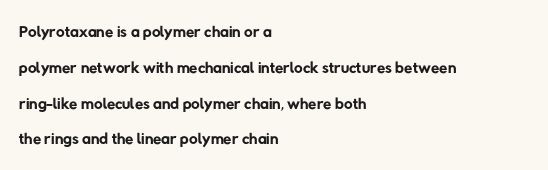
{"bold": "no", "underline": "no", "align": "left", "line_spacing": "normal", "line_spacing_ratio": 1.49, "letter_spacing": "normal", "letter_spacing_em": 0.0, "glyph_px": 24}
